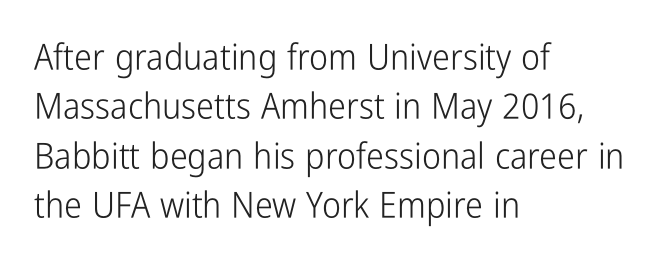
The image shows 36 px light, condensed sans-serif type, upright; set left-aligned, normal line spacing (1.37x), normal letter spacing, not underlined; low stroke contrast and a medium x-height.
